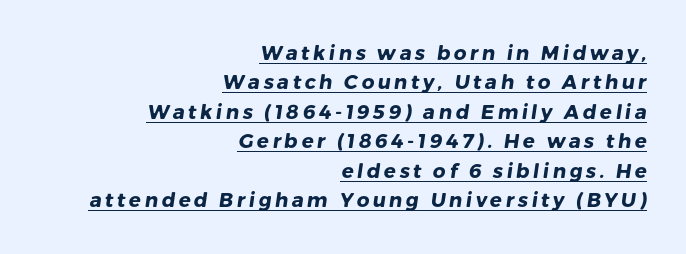
Q: Is the text bold? A: Yes.
Q: Is the text underlined? A: Yes.
Q: How is the paragraph aligned? A: Right-aligned.
Q: Is the spacing between lines tight, normal or loose? A: Normal.
